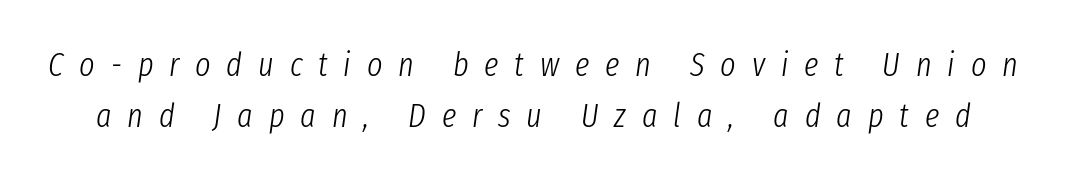
The rows are spaced the way most documents space them. Is this a fixed-width face? No — the glyphs have proportional, varying widths. Descenders hang freely into open space. Italic? Definitely — the glyphs are oblique. The face looks like a standard text weight, possibly lighter. Letter spacing: wide.
